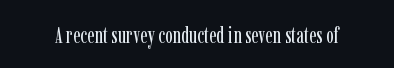
The type is set solid horizontally, with unmodified tracking. Words float on clear page, feet unadorned. A quiet, ordinary-to-light weight characterises the typeface. The type sits square on the baseline with zero lean.
